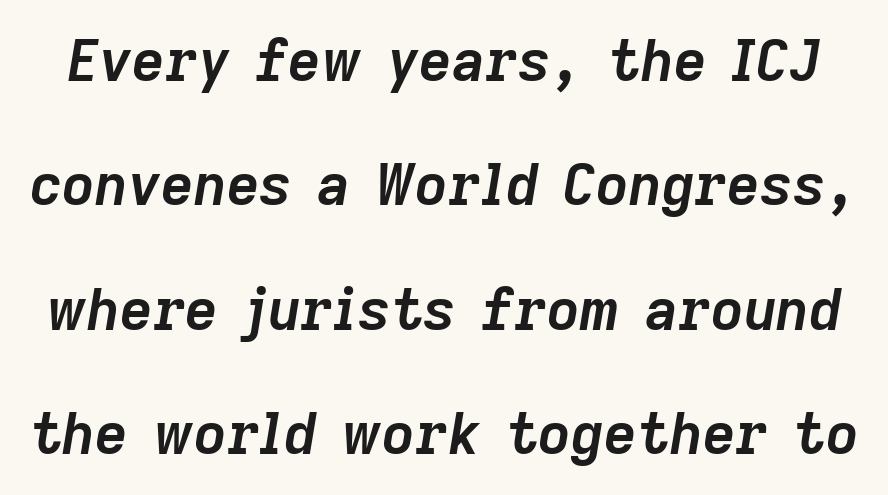
The image shows 57 px semibold type, italic (leaning right); set loose line spacing (2.18x), normal letter spacing, not underlined; low stroke contrast and a medium x-height.
